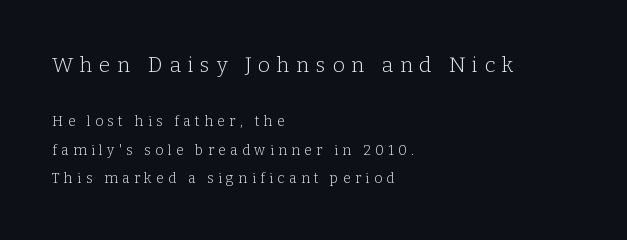
{"italic": "no", "bold": "no", "underline": "no", "align": "left", "line_spacing": "loose", "line_spacing_ratio": 2.05, "letter_spacing": "wide", "letter_spacing_em": 0.31, "larger_block": "first", "size_ratio": 1.5, "glyph_px": 21}
